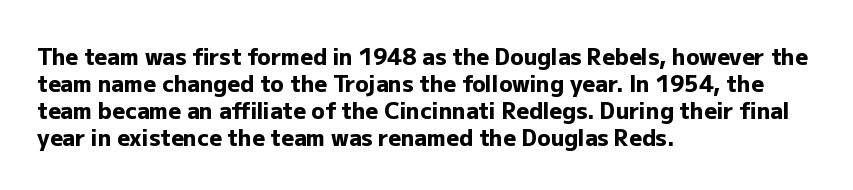
The setting favours the left margin, as ordinary paragraphs usually do. The strip under each line holds only bare page. Every letter is thick-stroked: bold, no question. In terms of posture, this sample is upright. Is the letter spacing exaggerated? No — it looks like the ordinary default.
